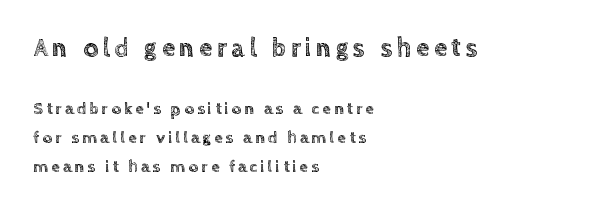
Tall strokes in this sample are plumb rather than angled. In CSS terms this would be text-align: left. Note: larger setting up top, smaller setting below. The specimen omits any rule beneath the text block's lines.
